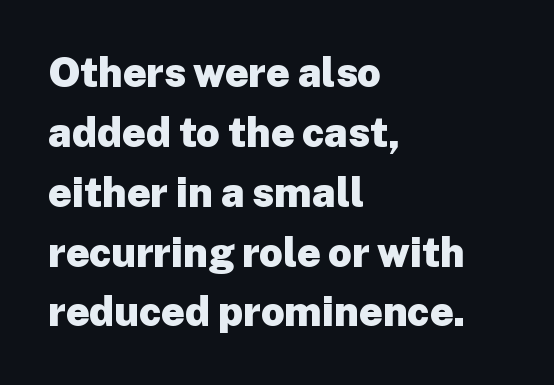
Unlike italic type, these characters show no tilt at all. Does the leading feel generous? No, just average. Glyph-to-glyph distance matches everyday printed text. Each letter keeps its own natural width here, so spacing adapts to shape. The type family on display is of the sans-serif kind. Left-aligned paragraph, ragged on the right.
